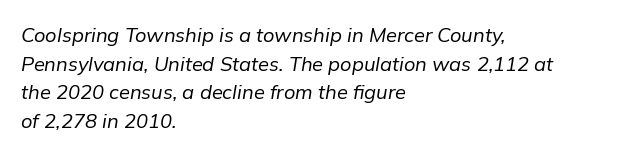
The image shows 20 px text type, italic (leaning right); set left-aligned, normal line spacing (1.43x), normal letter spacing, not underlined.
